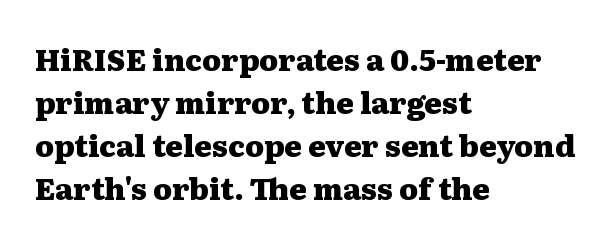
The image shows 30 px heavy, wide serif type, upright; set left-aligned, normal line spacing (1.43x), normal letter spacing, not underlined; medium stroke contrast and a medium x-height.
